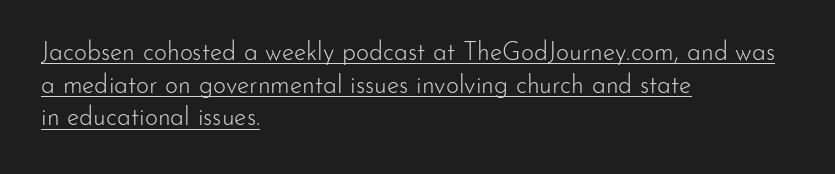
The image shows 25 px text type, upright; set left-aligned, normal line spacing (1.31x), normal letter spacing, underlined.
